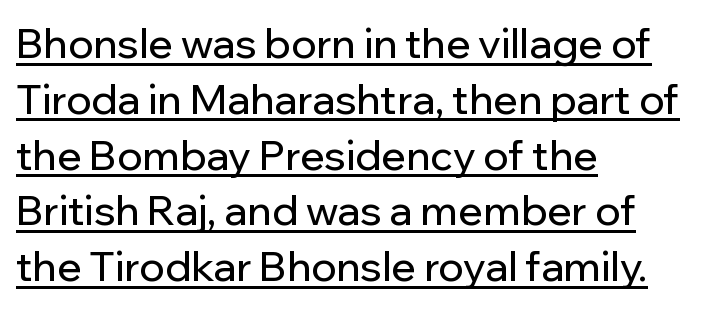
The image shows 41 px sans-serif type, upright; set left-aligned, normal line spacing (1.36x), normal letter spacing, underlined; low stroke contrast and a medium x-height.
